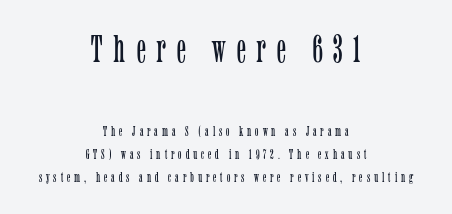
{"serif": "yes", "italic": "no", "bold": "no", "weight": "light", "width": "condensed", "stroke_contrast": "low", "x_height": "medium", "monospaced": "no", "underline": "no", "align": "center", "line_spacing": "normal", "line_spacing_ratio": 1.64, "letter_spacing": "wide", "letter_spacing_em": 0.28, "larger_block": "first", "size_ratio": 2.79, "glyph_px": 39}
